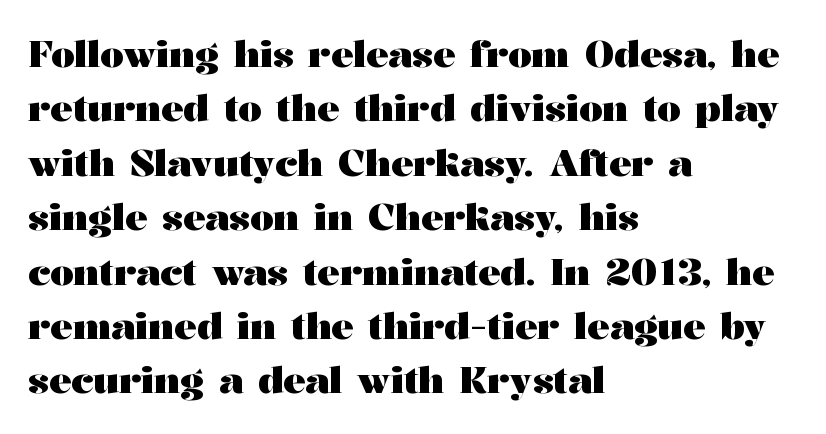
Each new line begins a customary step beneath the previous one. Short note: letters normally spaced. These lines carry a lot of weight — the face is fully bold. Visually the block forms a straight wall on the left and a jagged coastline on the right.
